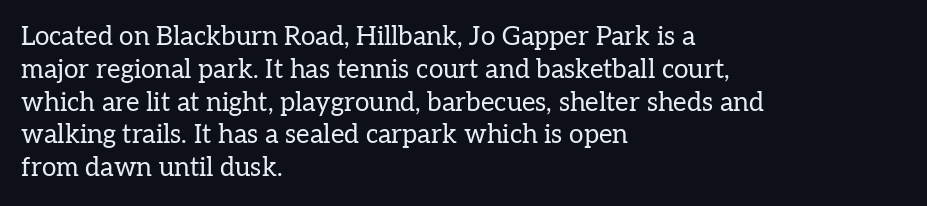
The image shows 26 px text type, upright; set left-aligned, normal line spacing (1.26x), normal letter spacing, not underlined.
